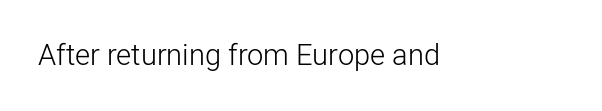
The image shows 29 px light sans-serif type, upright; set normal letter spacing, not underlined; low stroke contrast and a medium x-height.
